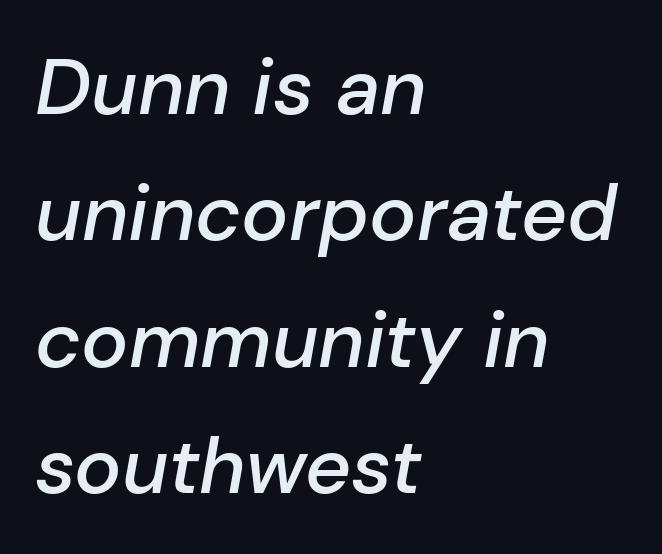
Q: Is the text bold? A: Semi-bold.
Q: Is the text italic (slanted)? A: Yes, it leans right by about 10 degrees.
Q: Is the text underlined? A: No.
Q: How is the paragraph aligned? A: Left-aligned.
Q: Is the spacing between letters normal or unusually wide? A: Normal.
Q: Is the spacing between lines tight, normal or loose? A: Normal.
Q: Width (condensed, normal, or wide)? A: Normal.
Q: Stroke contrast? A: Low.
Q: x-height? A: Medium.
Q: Monospaced? A: No.
